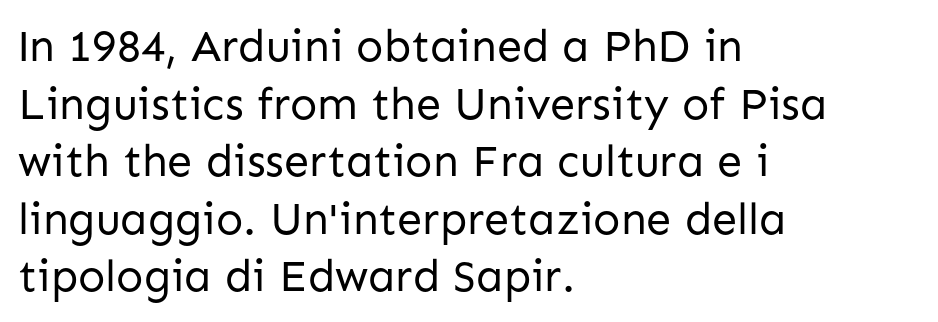
Tall strokes in this sample are plumb rather than angled. The letterforms sit shoulder to shoulder at normal distance. The passage shown is not bold in any degree. This sample has the flowing, uneven cadence of proportional lettering.
